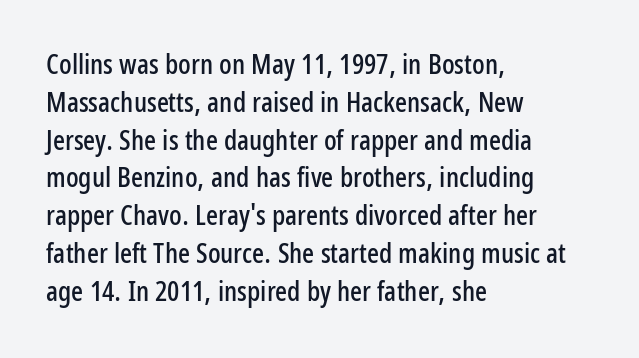
{"serif": "no", "italic": "no", "width": "condensed", "stroke_contrast": "low", "x_height": "medium", "monospaced": "no", "underline": "no", "align": "left", "line_spacing": "normal", "line_spacing_ratio": 1.35, "letter_spacing": "normal", "letter_spacing_em": 0.0, "glyph_px": 28}
